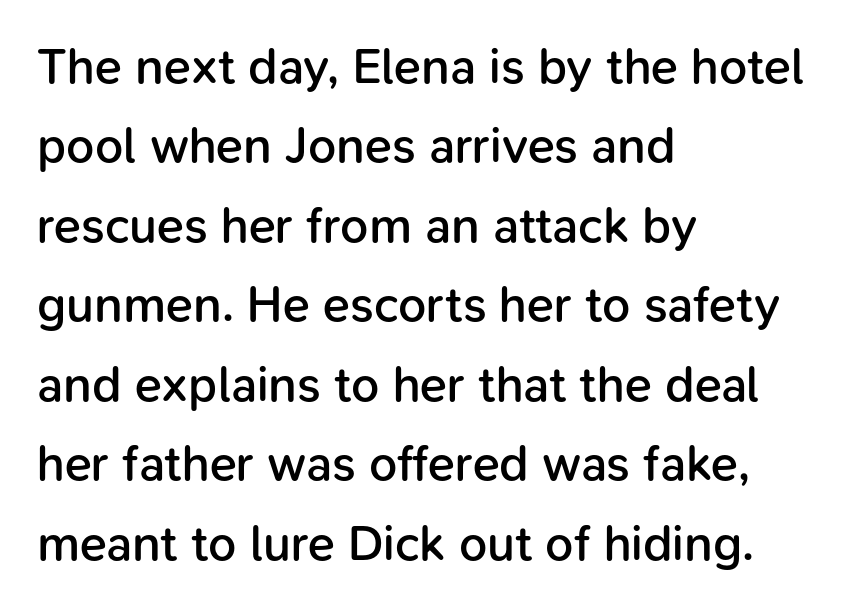
Q: Is the text bold? A: Semi-bold.
Q: Is the text italic (slanted)? A: No, it is upright.
Q: Is the typeface a serif or a sans-serif typeface? A: Sans-serif.
Q: Is the text underlined? A: No.
Q: How is the paragraph aligned? A: Left-aligned.
Q: Is the spacing between letters normal or unusually wide? A: Normal.
Q: Is the spacing between lines tight, normal or loose? A: Normal.
Q: Width (condensed, normal, or wide)? A: Normal.
Q: Stroke contrast? A: Low.
Q: x-height? A: Medium.
Q: Monospaced? A: No.
